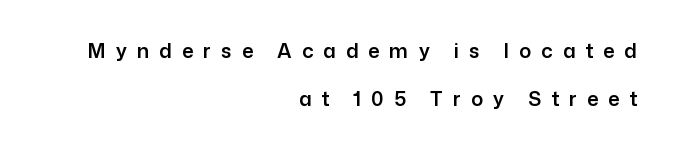
Italic: no, the glyphs are upright roman. One glance says open: line gaps are wider than usual. This sample uses expanded letter spacing, leaving extra air between glyphs. Letters rest on an invisible, unmarked baseline. Each line ends at the same right margin while the left side varies.
